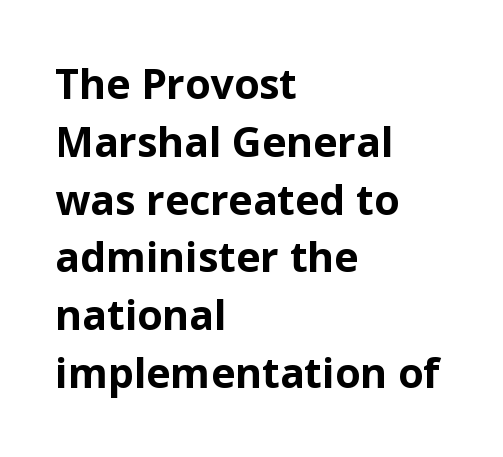
Q: Is the text bold? A: Yes.
Q: Is the text italic (slanted)? A: No, it is upright.
Q: Is the typeface a serif or a sans-serif typeface? A: Sans-serif.
Q: Is the text underlined? A: No.
Q: How is the paragraph aligned? A: Left-aligned.
Q: Is the spacing between letters normal or unusually wide? A: Normal.
Q: Is the spacing between lines tight, normal or loose? A: Normal.
Q: Width (condensed, normal, or wide)? A: Normal.
Q: Stroke contrast? A: Low.
Q: x-height? A: Medium.
Q: Monospaced? A: No.
